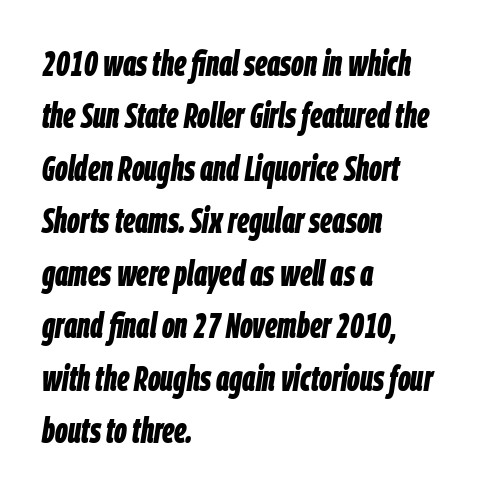
The image shows 35 px bold, condensed type, italic (leaning right); set left-aligned, normal line spacing (1.5x), normal letter spacing, not underlined; low stroke contrast and a large x-height.
